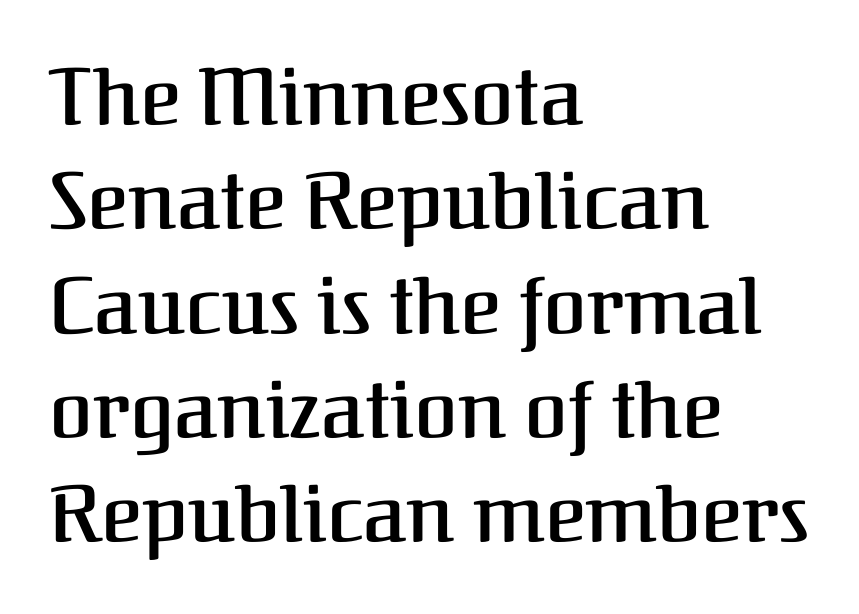
Interline gaps are of average width in this sample. These lines carry some extra weight — a demibold, not a full bold. Proportional: the letters do not fall into vertical columns. The text was rendered using a seriffed face with decorative stroke endings. The specimen reads as upright at a glance.
